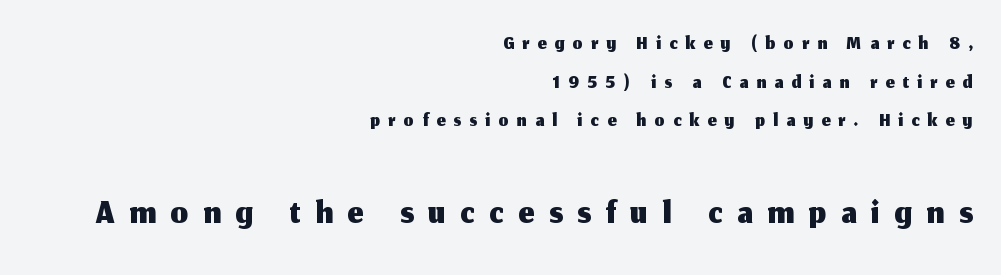
This rendering widens character spacing well past its baseline value. Is this a fixed-width face? No — the glyphs have proportional, varying widths. If you measured baseline to baseline, you'd find a middling distance. The area under the type is left untouched. Scale increases going downward across the two blocks. Stroke terminals: plain, sans-serif.
